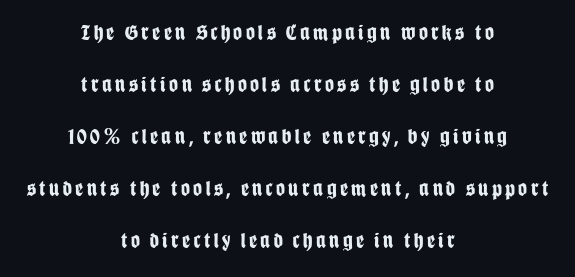
Q: Is the text bold? A: Yes.
Q: Is the text italic (slanted)? A: No, it is upright.
Q: Is the text underlined? A: No.
Q: How is the paragraph aligned? A: Centered.
Q: Is the spacing between lines tight, normal or loose? A: Loose.
